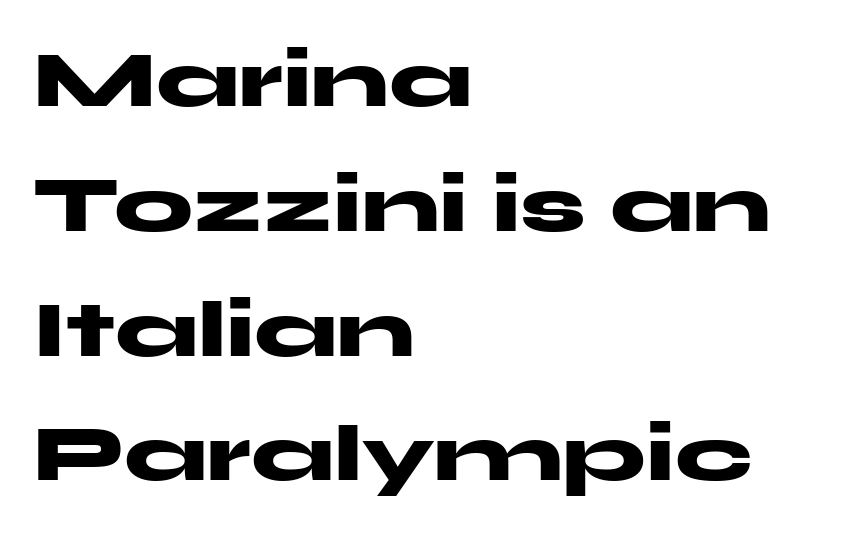
{"serif": "no", "italic": "no", "bold": "yes", "weight": "heavy", "width": "wide", "stroke_contrast": "medium", "x_height": "medium", "monospaced": "no", "underline": "no", "align": "left", "line_spacing": "normal", "line_spacing_ratio": 1.6, "letter_spacing": "normal", "letter_spacing_em": 0.0, "glyph_px": 78}
